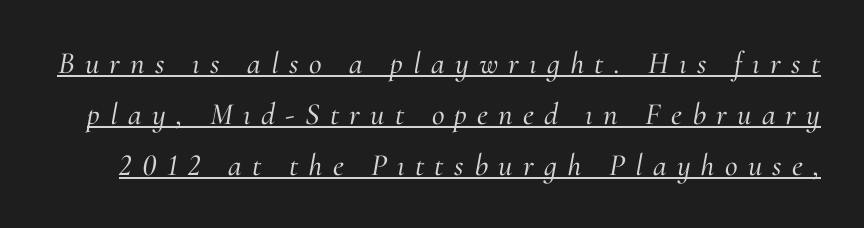
The image shows 31 px serif type, italic (leaning right); set normal line spacing (1.64x), unusually wide letter spacing (+0.33 em), underlined; medium stroke contrast and a small x-height.
